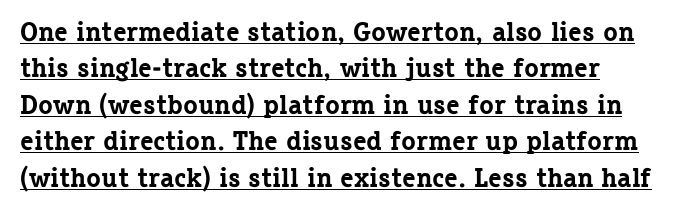
The image shows 27 px bold type, upright; set normal line spacing (1.35x), normal letter spacing, underlined.
